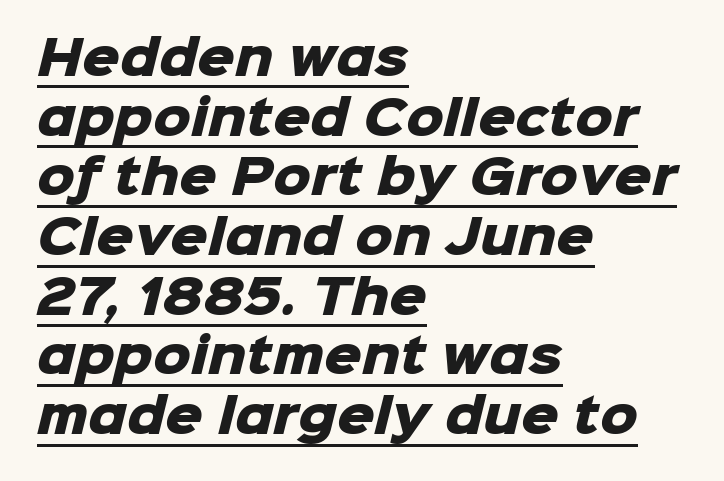
{"serif": "no", "bold": "yes", "weight": "heavy", "width": "normal", "stroke_contrast": "low", "x_height": "medium", "monospaced": "no", "underline": "yes", "align": "left", "line_spacing": "normal", "line_spacing_ratio": 1.27, "letter_spacing": "normal", "letter_spacing_em": 0.0, "glyph_px": 47}
